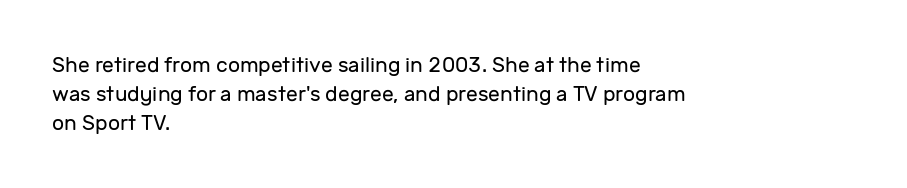
The image shows 21 px text type, upright; set left-aligned, normal line spacing (1.37x), normal letter spacing, not underlined.
